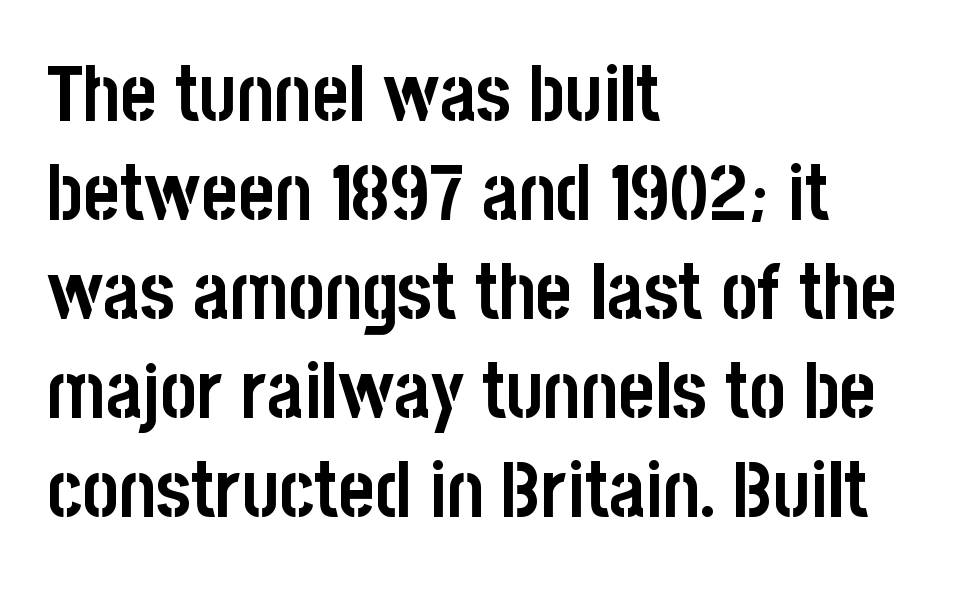
Q: Is the text bold? A: Yes.
Q: Is the text italic (slanted)? A: No, it is upright.
Q: Is the typeface a serif or a sans-serif typeface? A: Sans-serif.
Q: Is the text underlined? A: No.
Q: How is the paragraph aligned? A: Left-aligned.
Q: Is the spacing between letters normal or unusually wide? A: Normal.
Q: Is the spacing between lines tight, normal or loose? A: Normal.
Q: Width (condensed, normal, or wide)? A: Condensed.
Q: Stroke contrast? A: Low.
Q: x-height? A: Large.
Q: Monospaced? A: No.
